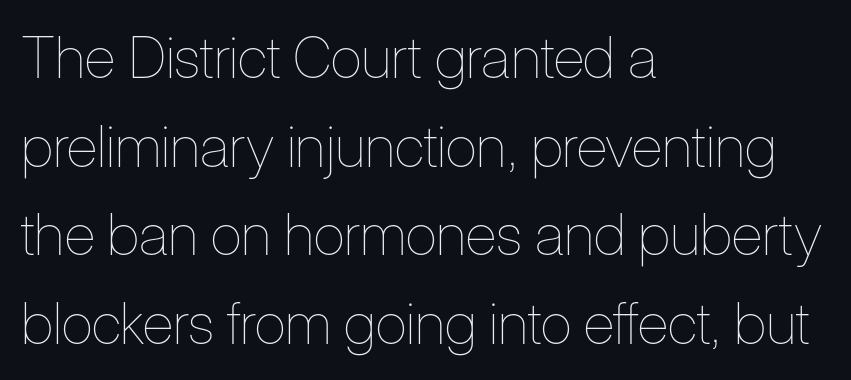
In CSS terms this would be text-align: left. Vertically, the passage feels balanced, rows spaced as you'd expect. Counters stay open thanks to moderate or lighter strokes. Do the characters align in a grid? No, the font is proportional. Has an underline been added? It has not.
